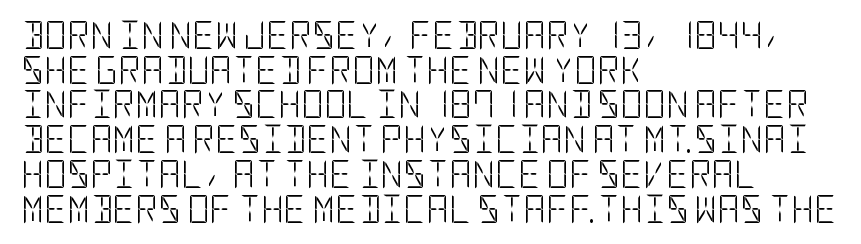
{"serif": "no", "italic": "no", "bold": "no", "weight": "light", "width": "condensed", "stroke_contrast": "low", "x_height": "large", "underline": "no", "align": "left", "line_spacing_ratio": 1.24, "letter_spacing": "normal", "letter_spacing_em": 0.0, "glyph_px": 28}
